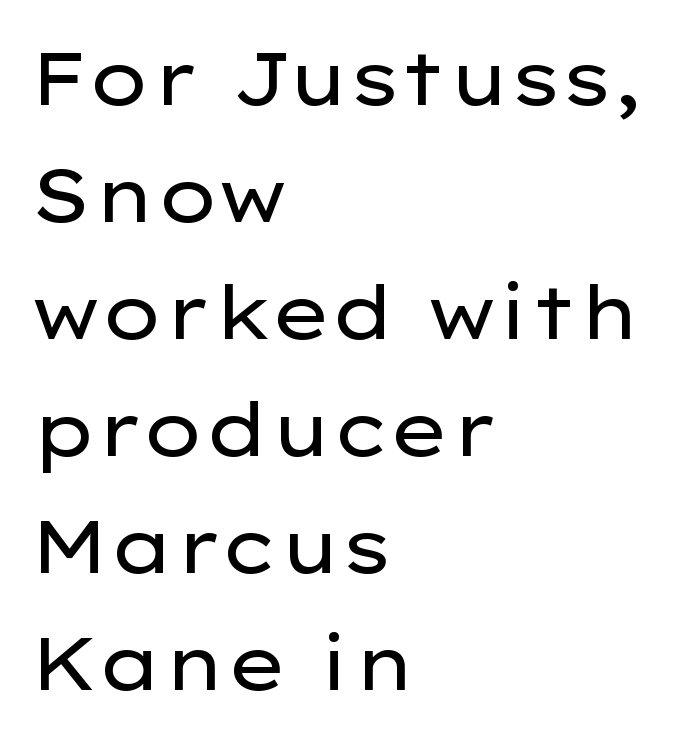
The image shows 75 px regular-weight, wide sans-serif type, upright; set left-aligned, normal line spacing (1.56x), normal letter spacing, not underlined; low stroke contrast and a medium x-height.
